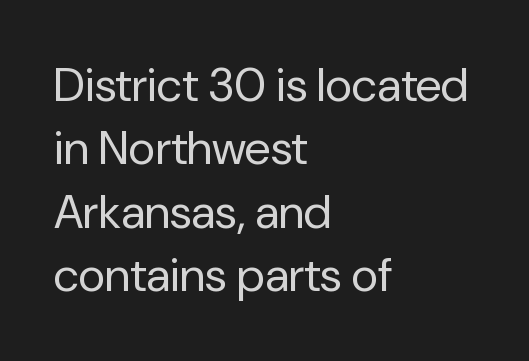
{"serif": "no", "italic": "no", "bold": "no", "weight": "regular", "width": "normal", "stroke_contrast": "low", "x_height": "medium", "monospaced": "no", "underline": "no", "align": "left", "line_spacing": "normal", "line_spacing_ratio": 1.35, "letter_spacing": "normal", "letter_spacing_em": 0.0, "glyph_px": 47}
